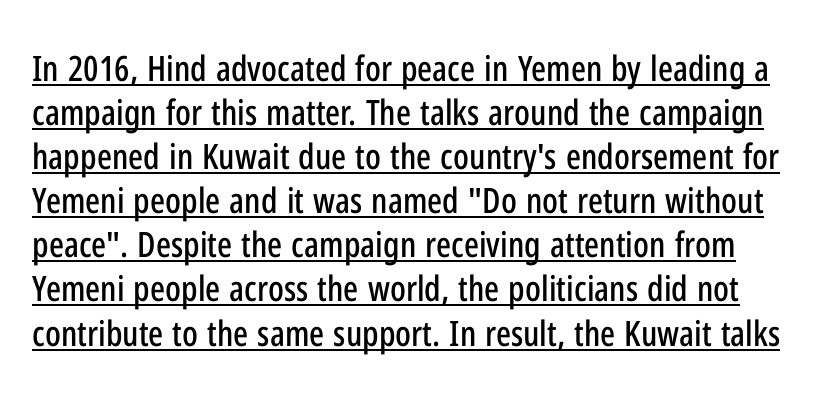
{"serif": "no", "italic": "no", "width": "condensed", "stroke_contrast": "low", "x_height": "medium", "monospaced": "no", "underline": "yes", "line_spacing": "normal", "line_spacing_ratio": 1.26, "letter_spacing": "normal", "letter_spacing_em": 0.0, "glyph_px": 35}
